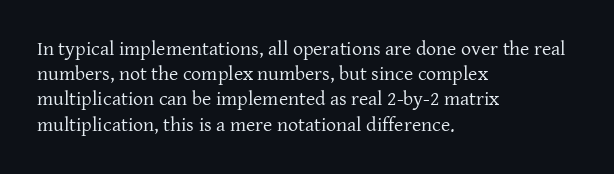
How would I describe the line gaps? Plain and ordinary. Stem width sits at or under what a default text font uses. Posture: straight, roman, zero tilt. Underlining? Definitely not there. How are the letters spaced? Ordinarily, with no added tracking. Alignment: flush left.
